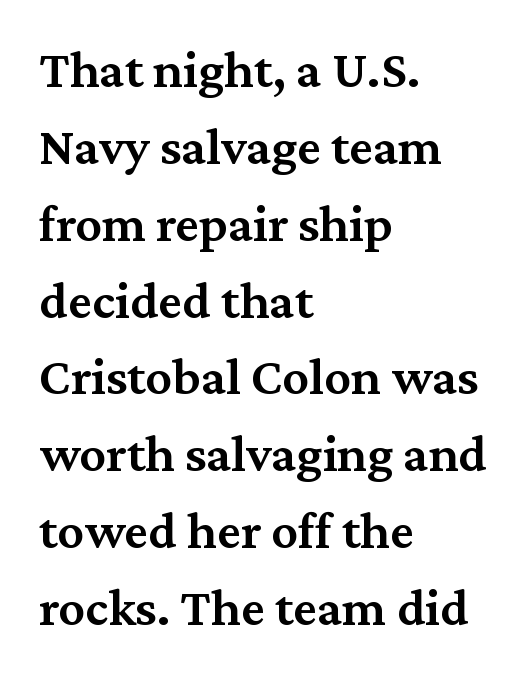
{"serif": "yes", "italic": "no", "bold": "semi", "weight": "semibold", "width": "normal", "stroke_contrast": "medium", "x_height": "medium", "monospaced": "no", "underline": "no", "align": "left", "line_spacing": "normal", "line_spacing_ratio": 1.45, "letter_spacing": "normal", "letter_spacing_em": 0.0, "glyph_px": 53}
